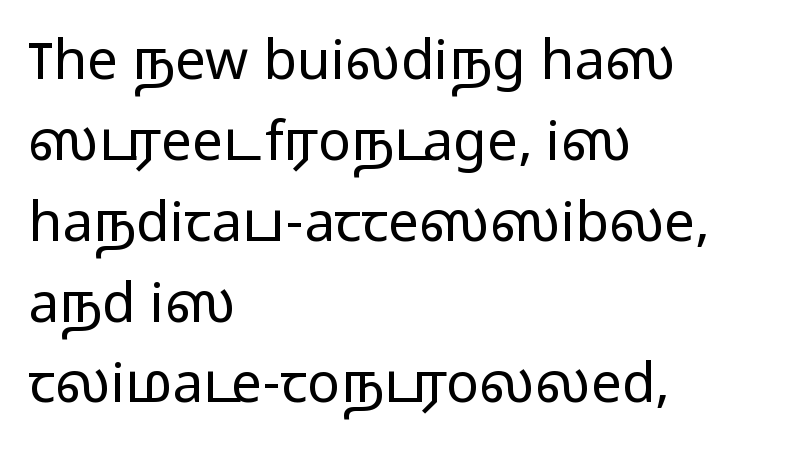
Q: Is the text bold? A: No.
Q: Is the text italic (slanted)? A: No, it is upright.
Q: Is the typeface a serif or a sans-serif typeface? A: Sans-serif.
Q: Is the text underlined? A: No.
Q: How is the paragraph aligned? A: Left-aligned.
Q: Is the spacing between letters normal or unusually wide? A: Normal.
Q: Is the spacing between lines tight, normal or loose? A: Normal.
Q: Width (condensed, normal, or wide)? A: Wide.
Q: Stroke contrast? A: Low.
Q: x-height? A: Medium.
Q: Monospaced? A: No.
